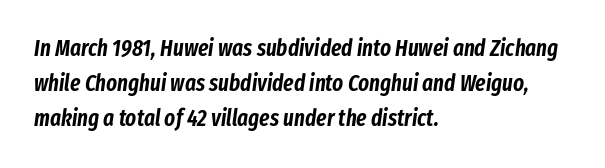
{"italic": "yes", "lean": "right", "slant_degrees": 8, "underline": "no", "align": "left", "line_spacing": "normal", "line_spacing_ratio": 1.53, "letter_spacing": "normal", "letter_spacing_em": 0.0, "glyph_px": 23}
